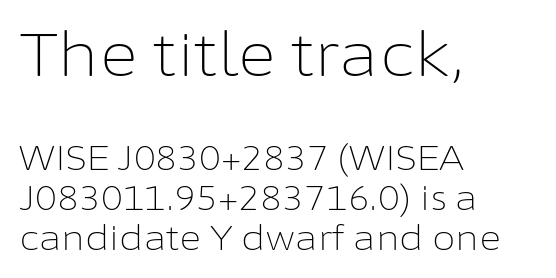
{"serif": "no", "italic": "no", "bold": "no", "weight": "light", "width": "normal", "stroke_contrast": "low", "x_height": "medium", "monospaced": "no", "underline": "no", "align": "left", "line_spacing_ratio": 1.18, "letter_spacing": "normal", "letter_spacing_em": 0.0, "larger_block": "first", "size_ratio": 1.76, "glyph_px": 60}
